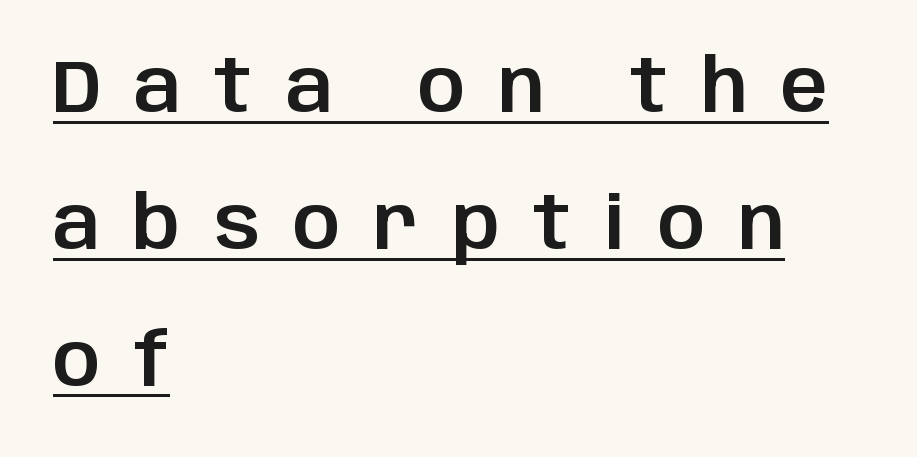
The font's upright variant was chosen for this text. Note the varied advance widths — an 'i' is clearly narrower than an 'm'. Every word sits above its own underline. Display-style spreading of the glyphs; the letterfit is very open. Teacher's note: observe the even left margin — that is flush-left alignment. The text was rendered using a sans face with plain stroke endings.
